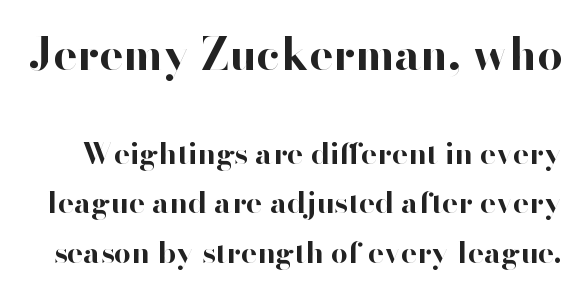
Q: Is the text bold? A: Yes.
Q: Is the text italic (slanted)? A: No, it is upright.
Q: Is the typeface a serif or a sans-serif typeface? A: Sans-serif.
Q: Is the text underlined? A: No.
Q: Is the spacing between letters normal or unusually wide? A: Normal.
Q: Is the spacing between lines tight, normal or loose? A: Normal.
Q: Which block of text is set in a larger size, the first (top) or the second (bottom)? A: The first (top) one.
Q: Width (condensed, normal, or wide)? A: Normal.
Q: Stroke contrast? A: High.
Q: x-height? A: Small.
Q: Monospaced? A: No.
